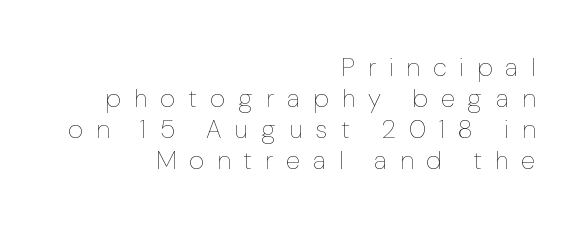
The image shows 26 px text type, upright; set right-aligned, line spacing 1.19x, unusually wide letter spacing (+0.5 em), not underlined.
